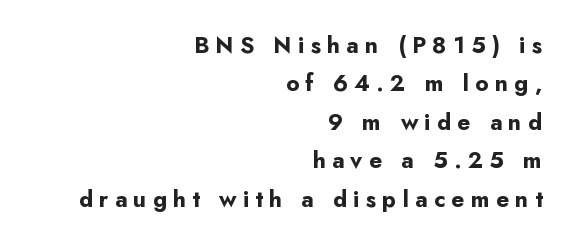
Q: Is the text bold? A: Yes.
Q: Is the text italic (slanted)? A: No, it is upright.
Q: Is the text underlined? A: No.
Q: How is the paragraph aligned? A: Right-aligned.
Q: Is the spacing between letters normal or unusually wide? A: Unusually wide.
Q: Is the spacing between lines tight, normal or loose? A: Normal.
